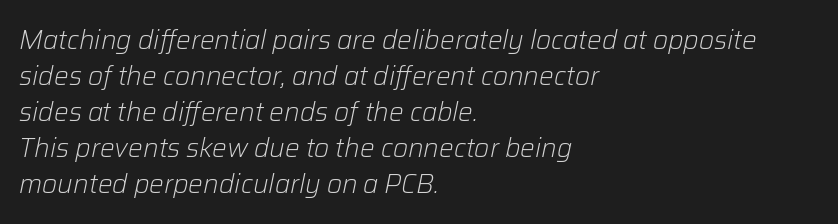
Q: Is the text bold? A: No.
Q: Is the text italic (slanted)? A: Yes, it leans right by about 12 degrees.
Q: Is the text underlined? A: No.
Q: How is the paragraph aligned? A: Left-aligned.
Q: Is the spacing between letters normal or unusually wide? A: Normal.
Q: Is the spacing between lines tight, normal or loose? A: Normal.
